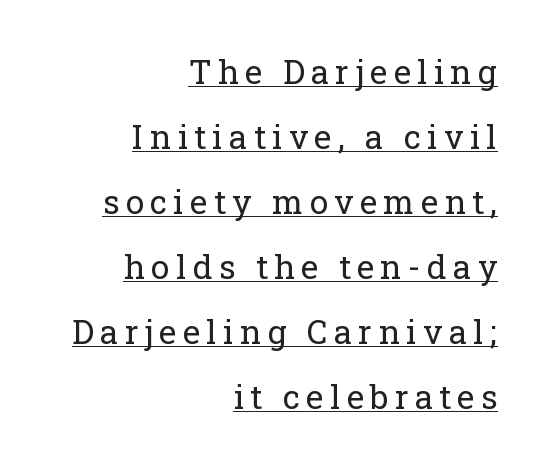
The vertical gap from one line to the next is large. The type sits square on the baseline with zero lean. Does a line run under the words? Yes, clearly. Teacher's note: observe the even right margin — that is flush-right alignment.
